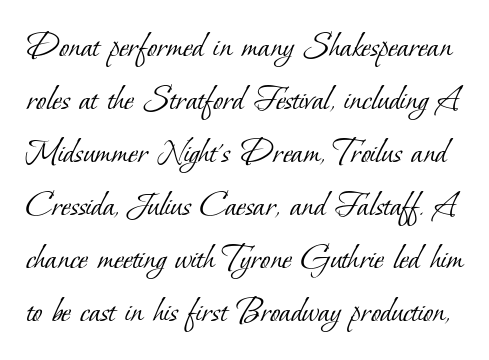
Observe the ordinary spacing: letters are neighbours, not strangers. Counters stay open thanks to moderate or lighter strokes. Honestly, there is no underline to notice here at all. The rendering uses natural spacing where letterforms have individual widths. Type style note: has serifs.
